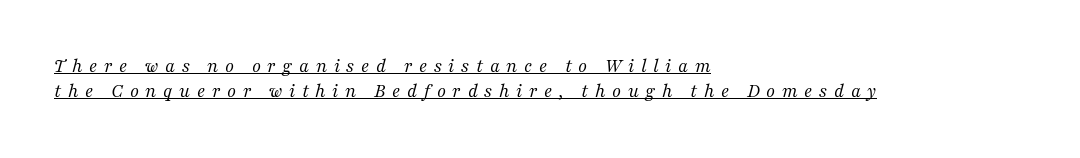
Q: Is the text bold? A: No.
Q: Is the text italic (slanted)? A: Yes, it leans right by about 16 degrees.
Q: Is the text underlined? A: Yes.
Q: How is the paragraph aligned? A: Left-aligned.
Q: Is the spacing between letters normal or unusually wide? A: Unusually wide.
